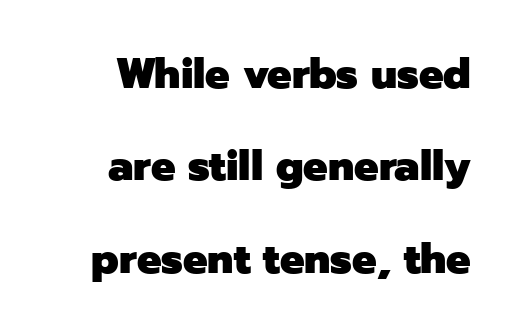
One-word summary of the alignment: right. Does the weight exceed regular? Yes, all the way to bold. Descenders hang freely into open space. Nope, not italic — everything's standing straight.
